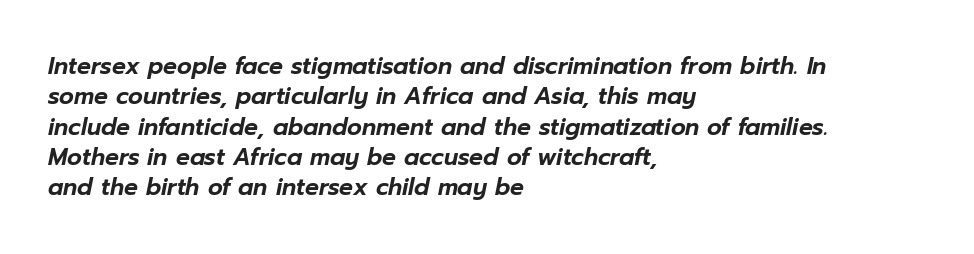
{"italic": "yes", "lean": "right", "slant_degrees": 12, "underline": "no", "align": "left", "line_spacing": "normal", "line_spacing_ratio": 1.32, "letter_spacing": "normal", "letter_spacing_em": 0.0, "glyph_px": 23}
